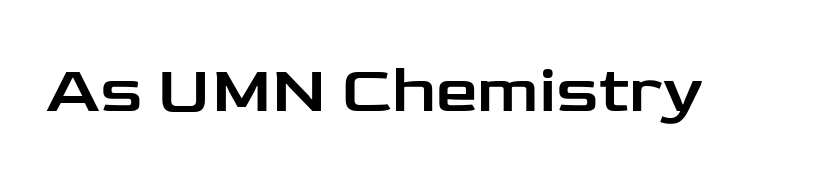
The passage shown is typeset with a sans-serif family. Varying glyph widths throughout — classic text-font behaviour. Descenders are the only things crossing below the line. Notice how the stems are strictly vertical — no italics here.
